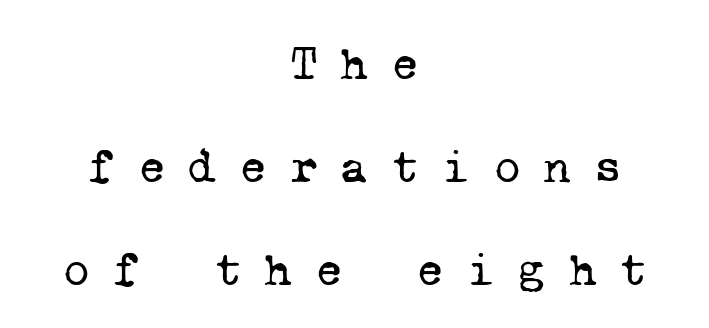
Q: Is the text bold? A: No.
Q: Is the typeface a serif or a sans-serif typeface? A: Serif.
Q: Is the text underlined? A: No.
Q: How is the paragraph aligned? A: Centered.
Q: Is the spacing between letters normal or unusually wide? A: Unusually wide.
Q: Is the spacing between lines tight, normal or loose? A: Loose.
Q: Width (condensed, normal, or wide)? A: Normal.
Q: Stroke contrast? A: Low.
Q: x-height? A: Medium.
Q: Monospaced? A: Yes.
